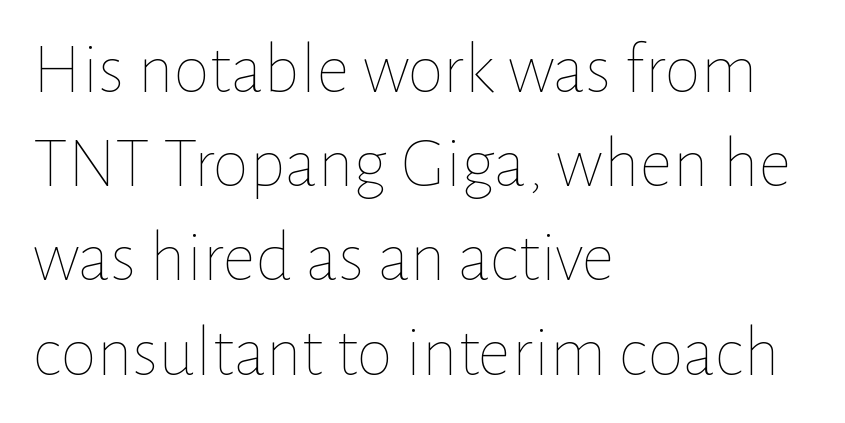
This is not heavy type; no bold has been used. A typesetter would call this proportional, since set widths differ per character. Rendered with straight, roman letterforms. Default kerning and tracking; the words read as compact shapes. The ragged edge is on the right, which tells us the setting is flush left. Whoever set this chose a conventional vertical rhythm.
